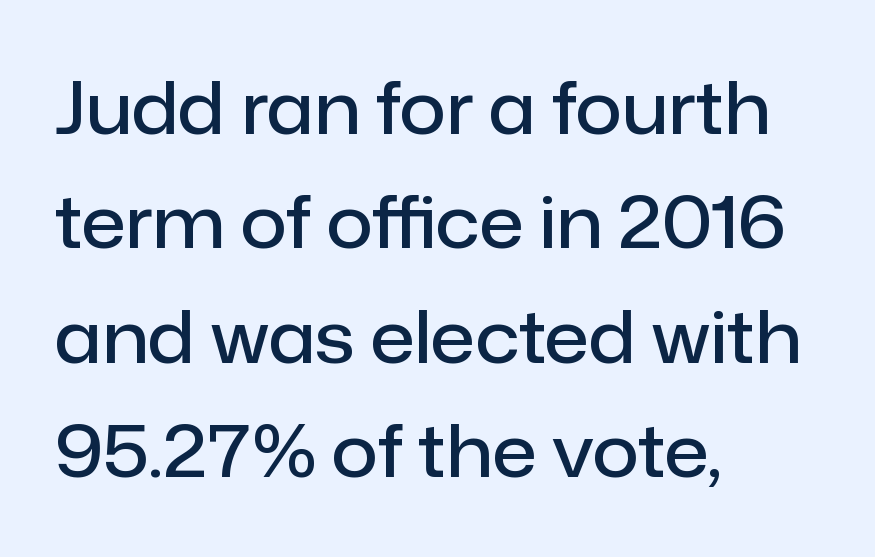
Q: Is the text bold? A: Semi-bold.
Q: Is the text italic (slanted)? A: No, it is upright.
Q: Is the typeface a serif or a sans-serif typeface? A: Sans-serif.
Q: Is the text underlined? A: No.
Q: How is the paragraph aligned? A: Left-aligned.
Q: Is the spacing between letters normal or unusually wide? A: Normal.
Q: Is the spacing between lines tight, normal or loose? A: Normal.
Q: Width (condensed, normal, or wide)? A: Normal.
Q: Stroke contrast? A: Low.
Q: x-height? A: Medium.
Q: Monospaced? A: No.
